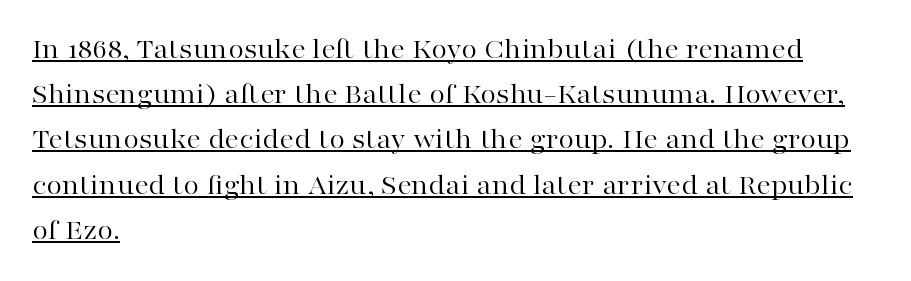
{"serif": "yes", "italic": "no", "bold": "no", "weight": "regular", "width": "wide", "stroke_contrast": "high", "x_height": "medium", "monospaced": "no", "underline": "yes", "align": "left", "line_spacing": "normal", "line_spacing_ratio": 1.56, "letter_spacing": "normal", "letter_spacing_em": 0.0, "glyph_px": 29}
